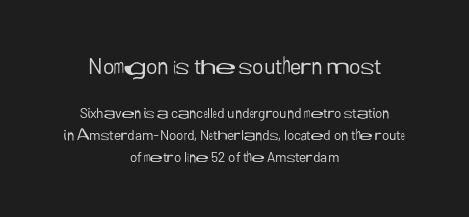
{"italic": "no", "bold": "no", "underline": "no", "align": "center", "line_spacing": "normal", "line_spacing_ratio": 1.56, "letter_spacing": "normal", "letter_spacing_em": 0.0, "larger_block": "first", "size_ratio": 1.57, "glyph_px": 22}
